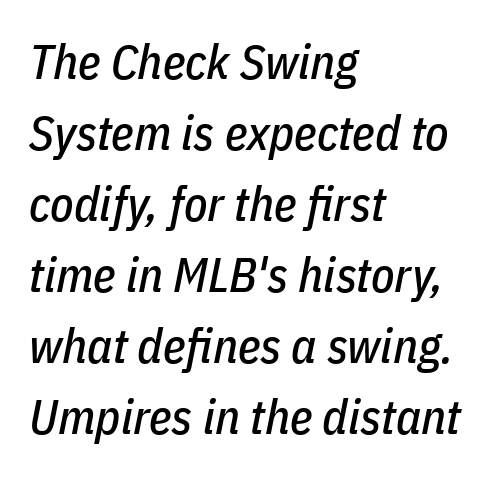
Would a proofreader flag this as italicized? Yes. Baseline-to-baseline distance is the conventional proportion of letter height. Proportional: the letters do not fall into vertical columns. Descender tails drop into unmarked territory.
